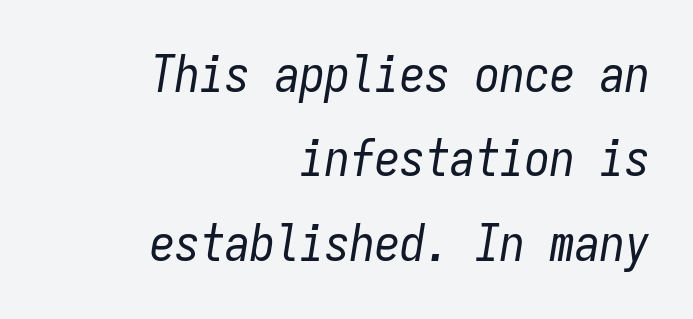
The image shows 50 px regular-weight, condensed type, italic (leaning right), monospaced; set right-aligned, normal line spacing (1.69x), normal letter spacing, not underlined; low stroke contrast and a medium x-height.
